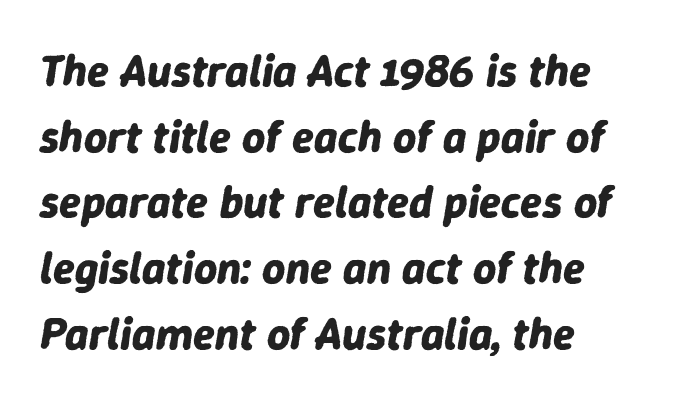
{"italic": "yes", "lean": "right", "slant_degrees": 9, "bold": "yes", "weight": "bold", "width": "normal", "stroke_contrast": "low", "x_height": "medium", "monospaced": "no", "underline": "no", "align": "left", "line_spacing": "normal", "line_spacing_ratio": 1.46, "letter_spacing": "normal", "letter_spacing_em": 0.0, "glyph_px": 45}
